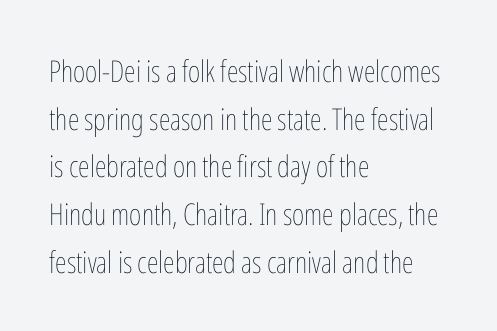
Words float on clear page, feet unadorned. No chunkiness to these letters — they're not bold. The letterforms sit shoulder to shoulder at normal distance. These lines were composed using upright roman letters. Where is the straight margin? On the left.
